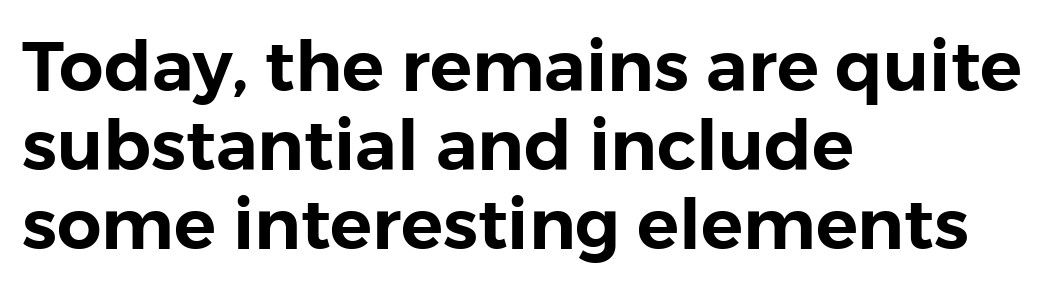
Baseline-to-baseline distance is barely more than the letter height. The words here are not underlined. Each line starts at the same left margin while the right side varies. The letterforms sit shoulder to shoulder at normal distance. Proportional: the letters do not fall into vertical columns.
